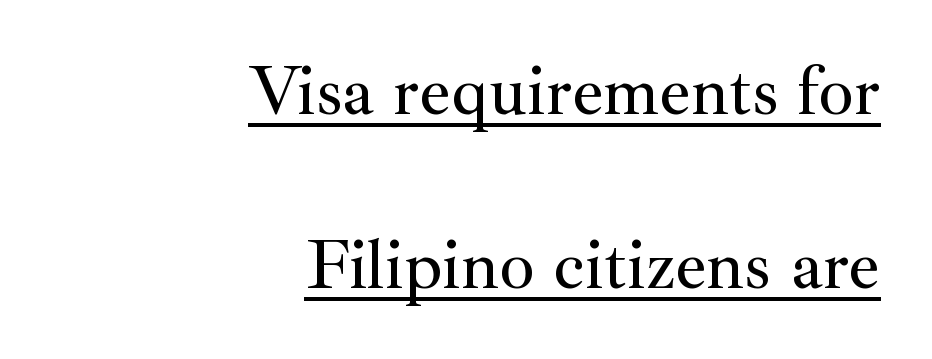
The rendering uses natural spacing where letterforms have individual widths. Font category for this specimen: serif. These lines keep a tight, regular rhythm from letter to letter. The lines in this sample share a right terminus and differ only in where they begin.
